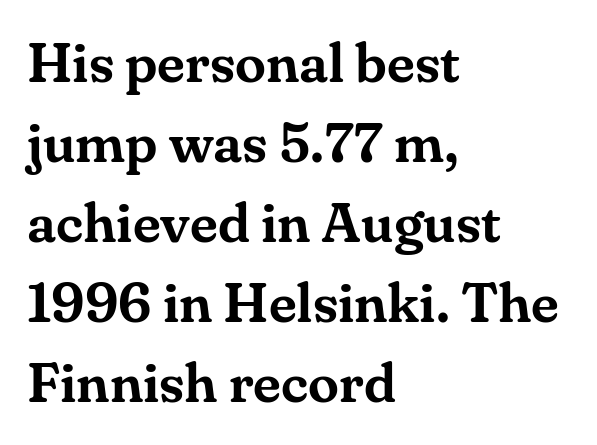
The image shows 56 px serif type, upright; set left-aligned, normal line spacing (1.43x), normal letter spacing, not underlined; medium stroke contrast and a small x-height.
